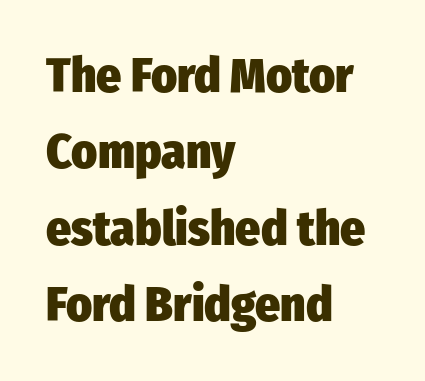
Summary of weight: heavy, a full bold. The letters carry no serifs — their stems end cleanly without finishing strokes. A classic flush-left, rag-right setting is used for this passage. Type without underlining. Students, note that the glyphs here touch the page at normal intervals. Tall strokes in this sample are plumb rather than angled.
